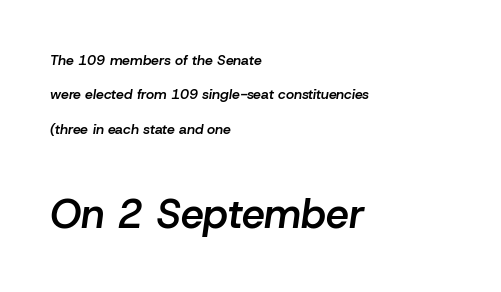
The image shows 41 px semibold type, italic (leaning right); set left-aligned, loose line spacing (2.46x), normal letter spacing, not underlined; the second (bottom) block is 2.93x larger; low stroke contrast and a medium x-height.
